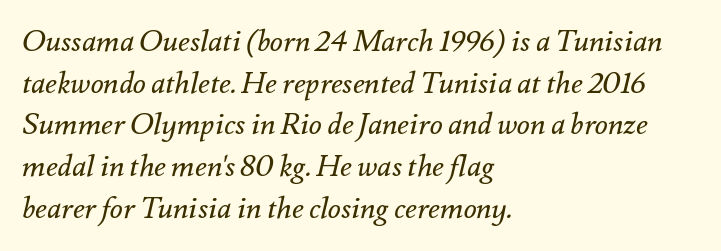
The tracking reads as untouched default to a designer's eye. The foot of each line stays bare and open. Vertical stems look standard width or narrower in stroke. The passage shown stacks its lines at a standard gap. These lines were composed using italics.
